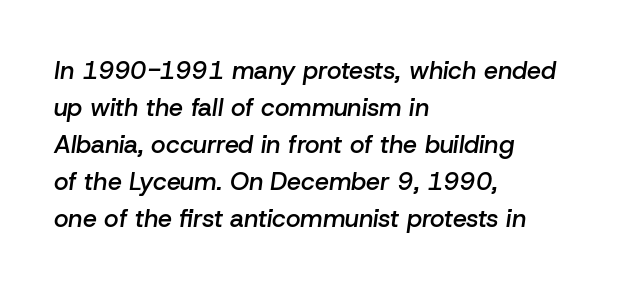
{"italic": "yes", "lean": "right", "slant_degrees": 8, "bold": "semi", "underline": "no", "align": "left", "line_spacing": "normal", "line_spacing_ratio": 1.48, "letter_spacing": "normal", "letter_spacing_em": 0.0, "glyph_px": 25}
